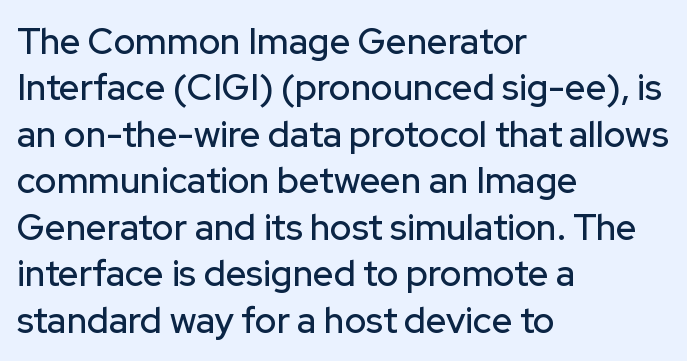
Q: Is the text italic (slanted)? A: No, it is upright.
Q: Is the typeface a serif or a sans-serif typeface? A: Sans-serif.
Q: Is the text underlined? A: No.
Q: How is the paragraph aligned? A: Left-aligned.
Q: Is the spacing between letters normal or unusually wide? A: Normal.
Q: Is the spacing between lines tight, normal or loose? A: Normal.
Q: Width (condensed, normal, or wide)? A: Normal.
Q: Stroke contrast? A: Low.
Q: x-height? A: Medium.
Q: Monospaced? A: No.
